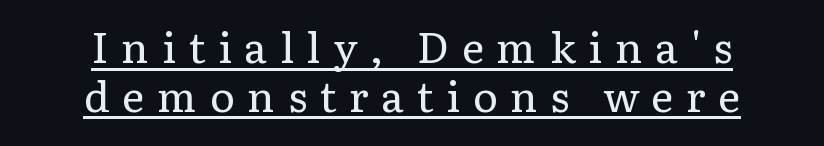
Tracking here is generous; glyphs stand well apart from one another. Serifs: yes, visible at the terminals of the letterforms. Bold? No — there's no thickening of the strokes. This sample has the flowing, uneven cadence of proportional lettering. This is underlined copy, the kind a proofreader might mark for attention. Unlike italic type, these characters show no tilt at all.
